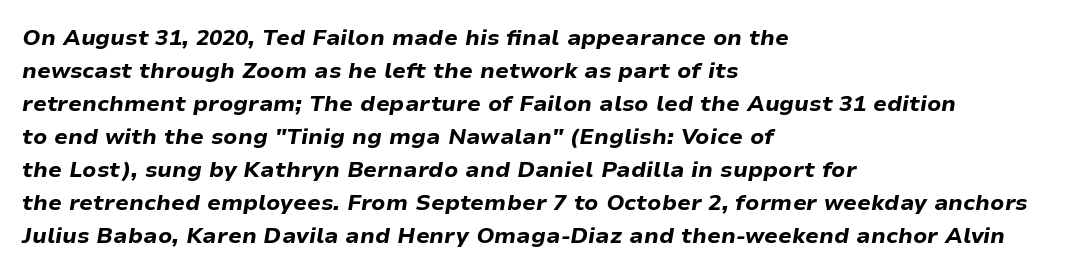
{"italic": "yes", "lean": "right", "slant_degrees": 9, "bold": "yes", "underline": "no", "align": "left", "line_spacing": "normal", "line_spacing_ratio": 1.5, "letter_spacing": "normal", "letter_spacing_em": 0.0, "glyph_px": 22}
